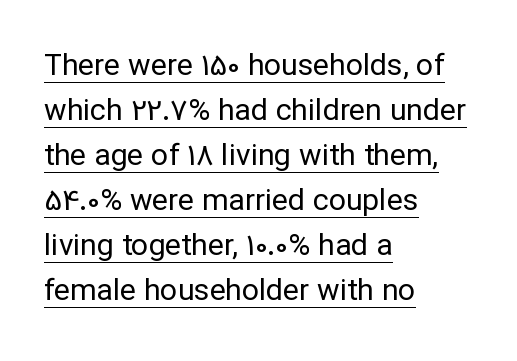
Stroke thickness stays within the range of a standard reading face or lighter. Character widths vary here, with narrow letters taking less room than wide ones. Compared with typical paragraphs, the rows here are spaced about the same. Horizontally, the lines are justified to the leading edge only. Does the type have serifs? No, each stem ends abruptly. Emphasis is given by a line drawn under the lettering.
